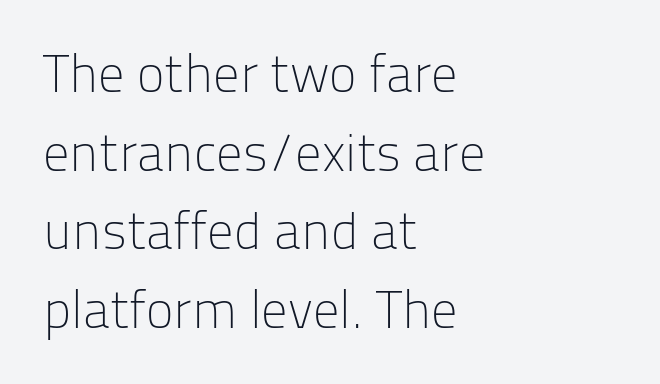
Q: Is the text bold? A: No.
Q: Is the text italic (slanted)? A: No, it is upright.
Q: Is the typeface a serif or a sans-serif typeface? A: Sans-serif.
Q: Is the text underlined? A: No.
Q: How is the paragraph aligned? A: Left-aligned.
Q: Is the spacing between letters normal or unusually wide? A: Normal.
Q: Is the spacing between lines tight, normal or loose? A: Normal.
Q: Width (condensed, normal, or wide)? A: Normal.
Q: Stroke contrast? A: Low.
Q: x-height? A: Medium.
Q: Monospaced? A: No.
